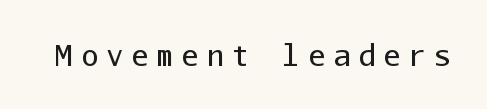
Q: Is the text bold? A: No.
Q: Is the text italic (slanted)? A: No, it is upright.
Q: Is the typeface a serif or a sans-serif typeface? A: Sans-serif.
Q: Is the text underlined? A: No.
Q: Is the spacing between letters normal or unusually wide? A: Unusually wide.
Q: Width (condensed, normal, or wide)? A: Normal.
Q: Stroke contrast? A: Low.
Q: x-height? A: Medium.
Q: Monospaced? A: Yes.
